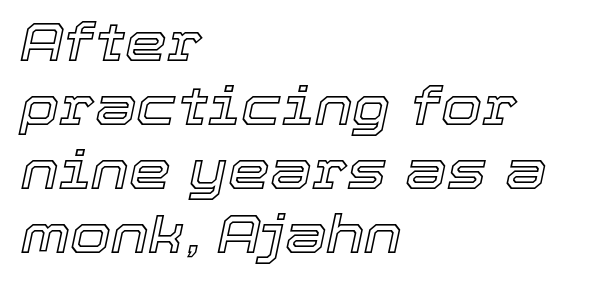
Q: Is the text italic (slanted)? A: Yes, it leans right by about 12 degrees.
Q: Is the text underlined? A: No.
Q: How is the paragraph aligned? A: Left-aligned.
Q: Is the spacing between letters normal or unusually wide? A: Normal.
Q: Width (condensed, normal, or wide)? A: Normal.
Q: x-height? A: Medium.
Q: Monospaced? A: No.
